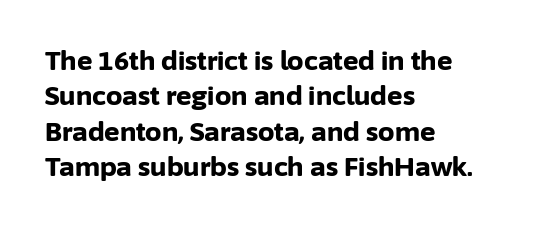
The image shows 26 px bold type, upright; set left-aligned, normal line spacing (1.36x), normal letter spacing, not underlined.
